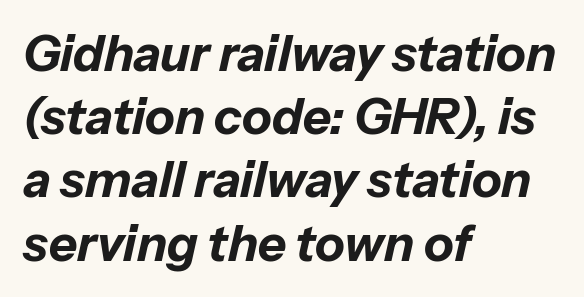
{"italic": "yes", "lean": "right", "slant_degrees": 13, "bold": "yes", "weight": "bold", "width": "normal", "stroke_contrast": "low", "x_height": "medium", "monospaced": "no", "underline": "no", "align": "left", "line_spacing": "normal", "line_spacing_ratio": 1.29, "letter_spacing": "normal", "letter_spacing_em": 0.0, "glyph_px": 49}
